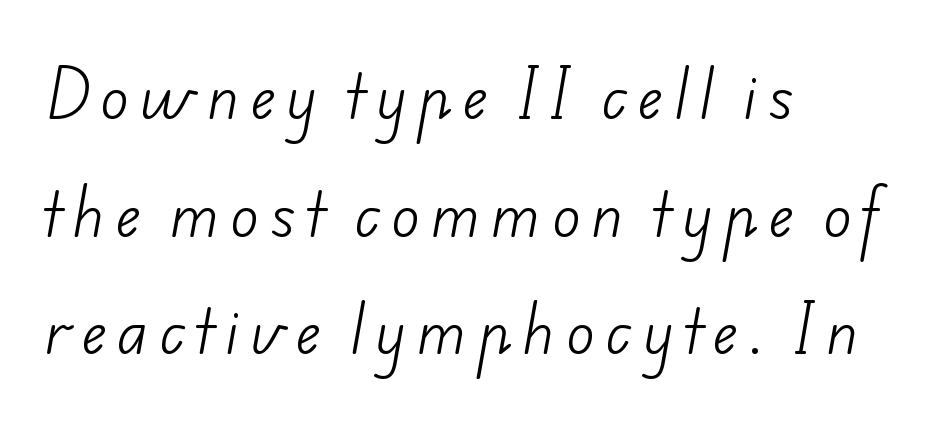
Is this a fixed-width face? No — the glyphs have proportional, varying widths. The passage shown is not underscored anywhere. The rendering shows plain stroke endings on the letterforms — a sans-serif design. The type is letterspaced generously, with wide tracking. How would I describe the line gaps? Wide and relaxed. Reading down the block, your eye returns to a fixed left position each line.
